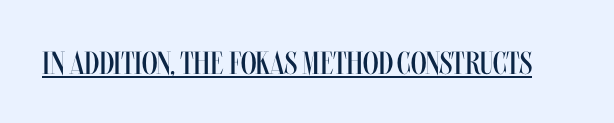
Q: Is the text bold? A: No.
Q: Is the text italic (slanted)? A: No, it is upright.
Q: Is the text underlined? A: Yes.
Q: Is the spacing between letters normal or unusually wide? A: Normal.
Q: Width (condensed, normal, or wide)? A: Condensed.
Q: Stroke contrast? A: Medium.
Q: x-height? A: Large.
Q: Monospaced? A: No.
